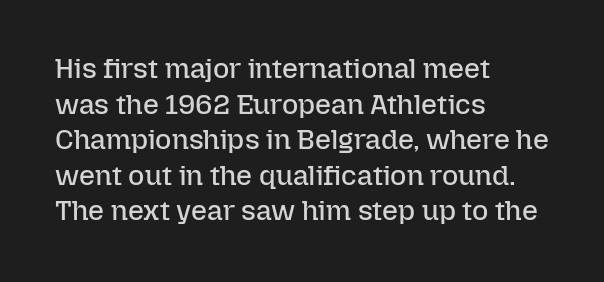
Q: Is the text bold? A: No.
Q: Is the text italic (slanted)? A: No, it is upright.
Q: Is the text underlined? A: No.
Q: How is the paragraph aligned? A: Left-aligned.
Q: Is the spacing between letters normal or unusually wide? A: Normal.
Q: Is the spacing between lines tight, normal or loose? A: Normal.
Q: Width (condensed, normal, or wide)? A: Normal.
Q: Stroke contrast? A: Low.
Q: x-height? A: Medium.
Q: Monospaced? A: No.
